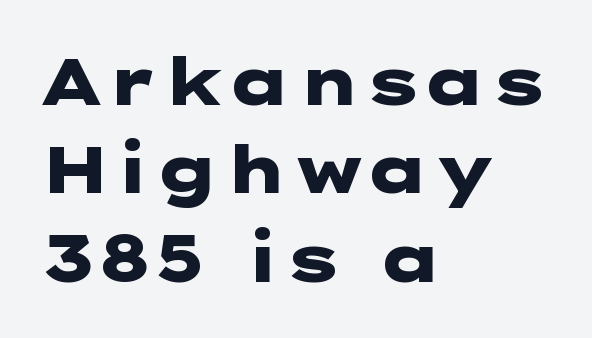
Q: Is the text bold? A: Yes.
Q: Is the text italic (slanted)? A: No, it is upright.
Q: Is the typeface a serif or a sans-serif typeface? A: Sans-serif.
Q: Is the text underlined? A: No.
Q: How is the paragraph aligned? A: Left-aligned.
Q: Is the spacing between letters normal or unusually wide? A: Normal.
Q: Is the spacing between lines tight, normal or loose? A: Normal.
Q: Width (condensed, normal, or wide)? A: Wide.
Q: Stroke contrast? A: Low.
Q: x-height? A: Medium.
